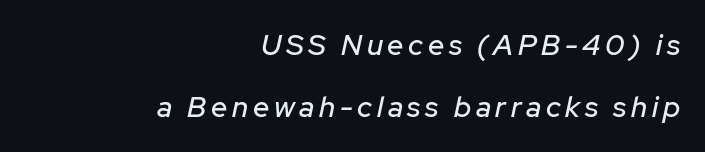
The image shows 29 px text type, italic (leaning right); set right-aligned, loose line spacing (2.15x), not underlined; low stroke contrast and a medium x-height.
